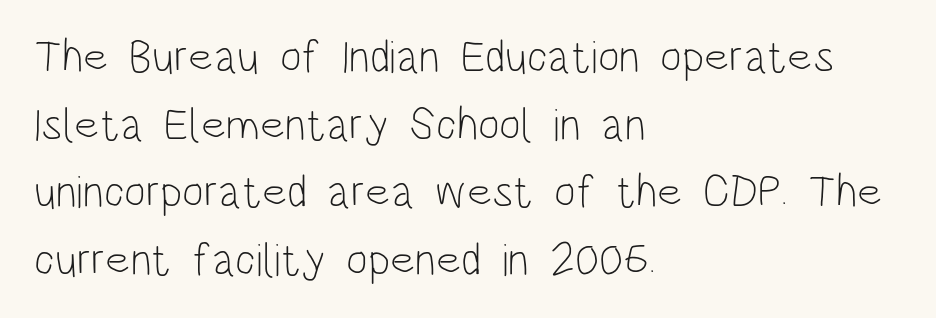
Q: Is the text bold? A: No.
Q: Is the text italic (slanted)? A: No, it is upright.
Q: Is the typeface a serif or a sans-serif typeface? A: Sans-serif.
Q: Is the text underlined? A: No.
Q: How is the paragraph aligned? A: Left-aligned.
Q: Is the spacing between letters normal or unusually wide? A: Normal.
Q: Is the spacing between lines tight, normal or loose? A: Normal.
Q: Width (condensed, normal, or wide)? A: Condensed.
Q: Stroke contrast? A: Low.
Q: x-height? A: Large.
Q: Monospaced? A: No.
